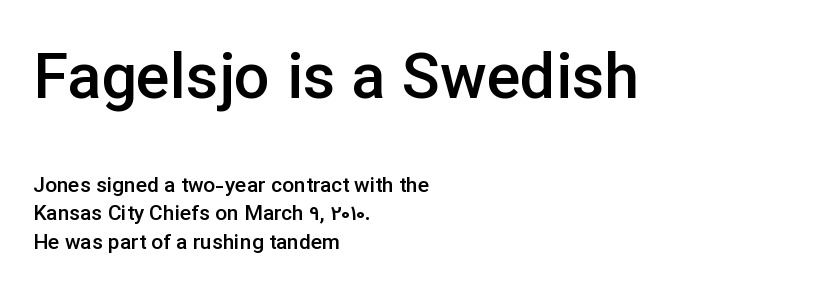
Does the copy run flush right? No — it runs flush left. Inter-character spacing is left at the font's built-in metrics. The type family on display is of the sans-serif kind. Proportional: the letters do not fall into vertical columns. The rendering uses a moderate line-height, typical for paragraphs. The emphasis by scale lands on block number one, above.
